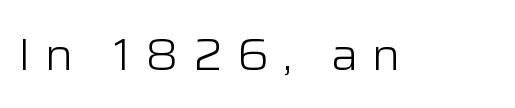
A roman cut, with each character standing at attention. You could not count columns in this text — the font is proportionally spaced. Weight: regular or lighter. Any mark beneath the type? The region is blank. Look at the tracking — it's clearly loosened, letters drifting apart. This sample uses a sans-serif face.
